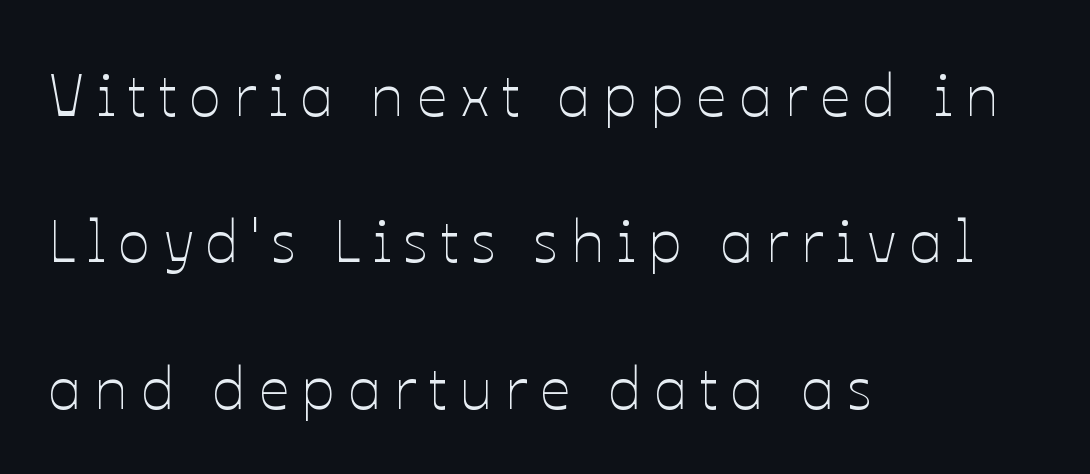
Q: Is the text bold? A: No.
Q: Is the text italic (slanted)? A: No, it is upright.
Q: Is the text underlined? A: No.
Q: How is the paragraph aligned? A: Left-aligned.
Q: Is the spacing between letters normal or unusually wide? A: Unusually wide.
Q: Is the spacing between lines tight, normal or loose? A: Loose.
Q: Width (condensed, normal, or wide)? A: Normal.
Q: Stroke contrast? A: Low.
Q: x-height? A: Medium.
Q: Monospaced? A: No.
